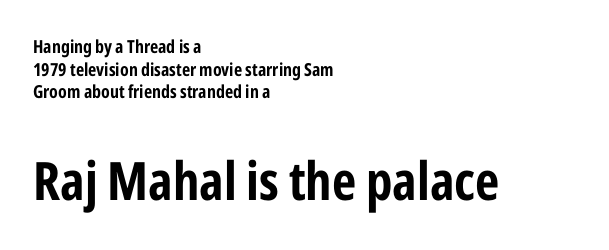
Q: Is the text bold? A: Yes.
Q: Is the text italic (slanted)? A: No, it is upright.
Q: Is the typeface a serif or a sans-serif typeface? A: Sans-serif.
Q: Is the text underlined? A: No.
Q: How is the paragraph aligned? A: Left-aligned.
Q: Is the spacing between letters normal or unusually wide? A: Normal.
Q: Is the spacing between lines tight, normal or loose? A: Normal.
Q: Which block of text is set in a larger size, the first (top) or the second (bottom)? A: The second (bottom) one.
Q: Width (condensed, normal, or wide)? A: Condensed.
Q: Stroke contrast? A: Low.
Q: x-height? A: Medium.
Q: Monospaced? A: No.
